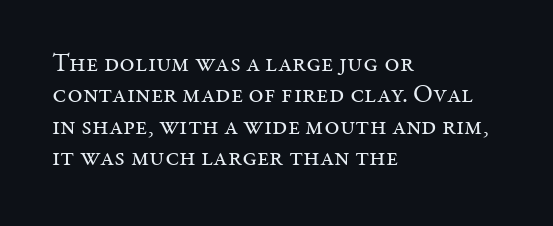
{"italic": "no", "bold": "no", "underline": "no", "align": "left", "line_spacing_ratio": 1.21, "letter_spacing": "normal", "letter_spacing_em": 0.0, "glyph_px": 26}
